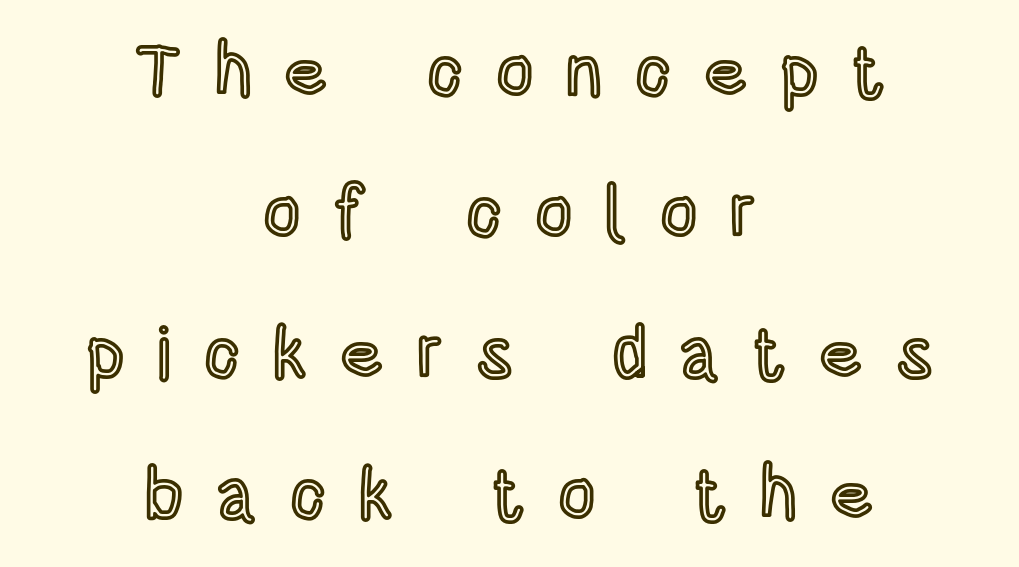
The image shows 73 px condensed type, upright; set centered, loose line spacing (1.93x), unusually wide letter spacing (+0.45 em), not underlined; a large x-height.
